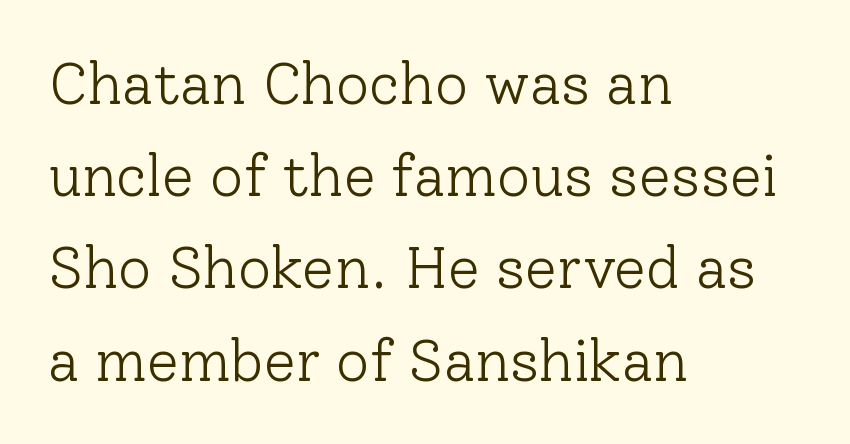
The image shows 58 px light serif type, upright; set left-aligned, normal line spacing (1.59x), normal letter spacing, not underlined; low stroke contrast and a medium x-height.
